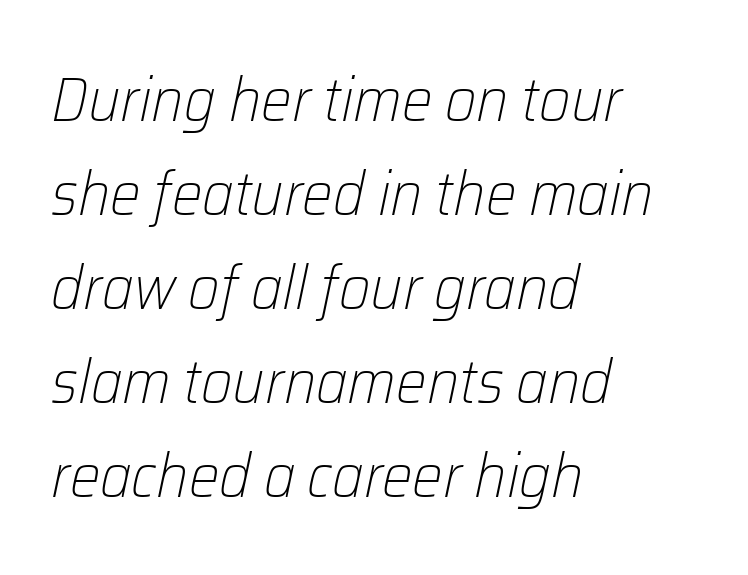
Underlining? Definitely not there. No extra tracking has been applied to these lines. Horizontal alignment here is leftward, the default for most running prose. In terms of leading, this rendering sits right in the middle.
